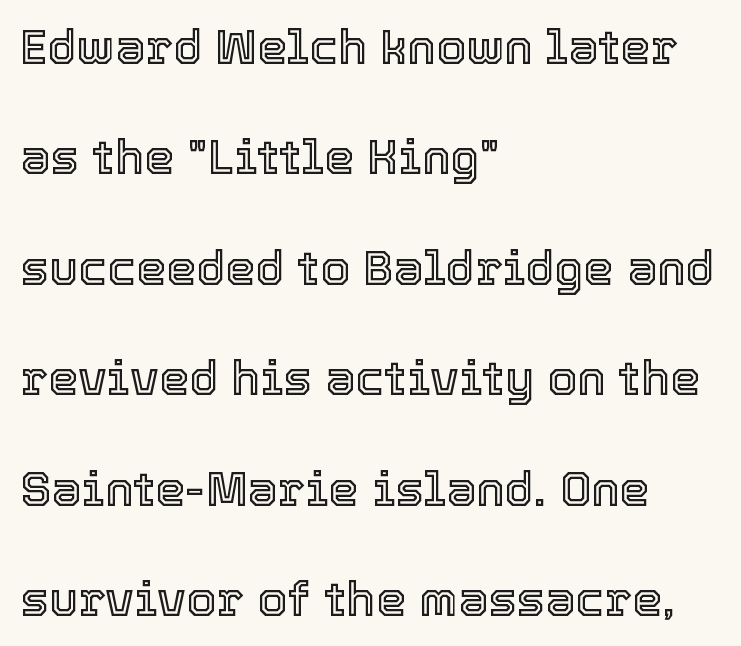
The image shows 48 px text type, upright; set left-aligned, loose line spacing (2.3x), normal letter spacing, not underlined; a medium x-height.
